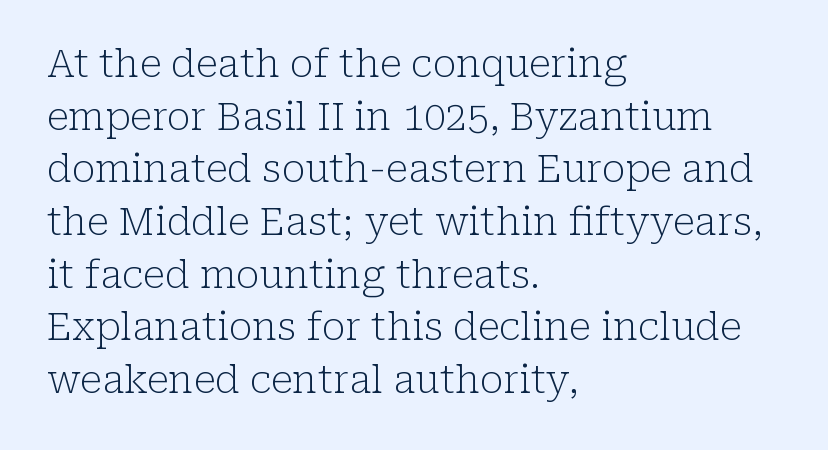
The image shows 39 px light serif type, upright; set left-aligned, normal line spacing (1.35x), normal letter spacing, not underlined; low stroke contrast and a medium x-height.
